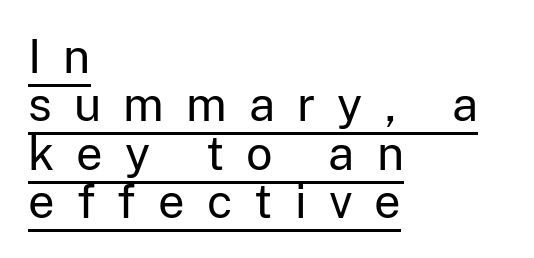
Ink coverage per letter is moderate at most. The block of text is dense from top to bottom, with scant space between rows. Each letter's strokes conclude bluntly, with no projecting serifs. Upright lettering throughout.
